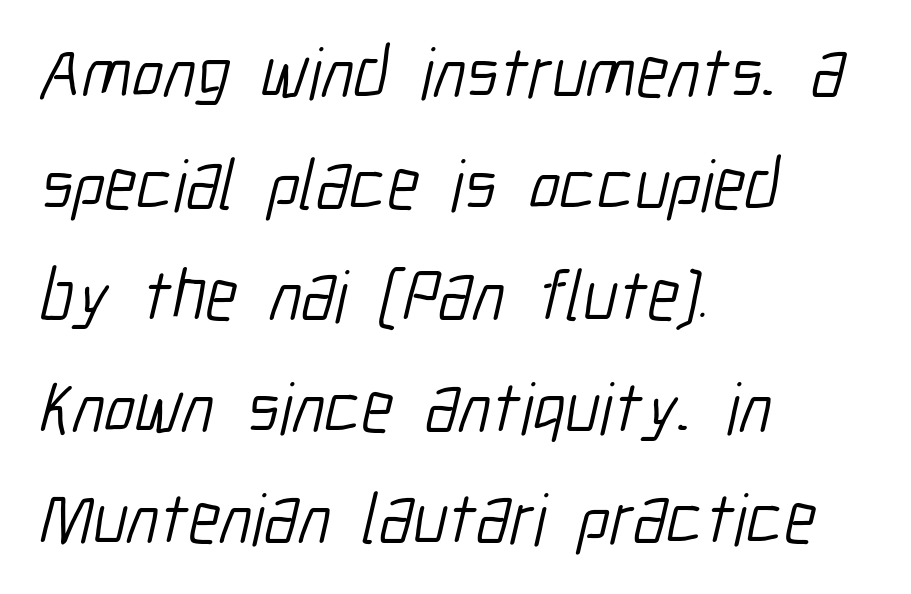
The image shows 72 px light, condensed sans-serif type; set left-aligned, normal line spacing (1.55x), normal letter spacing, not underlined; low stroke contrast and a medium x-height.
